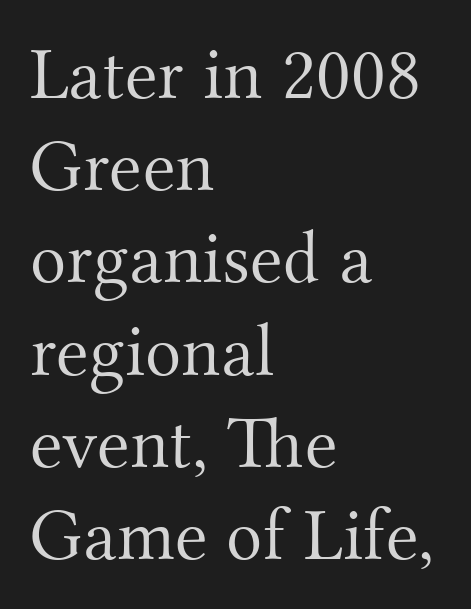
{"serif": "yes", "italic": "no", "bold": "no", "weight": "light", "width": "normal", "stroke_contrast": "medium", "x_height": "small", "monospaced": "no", "underline": "no", "align": "left", "line_spacing_ratio": 1.23, "letter_spacing": "normal", "letter_spacing_em": 0.0, "glyph_px": 75}
